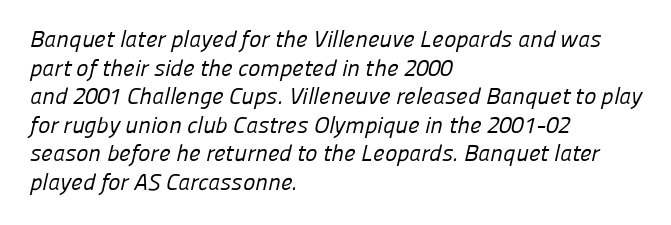
{"bold": "no", "underline": "no", "align": "left", "line_spacing_ratio": 1.24, "letter_spacing": "normal", "letter_spacing_em": 0.0, "glyph_px": 23}
